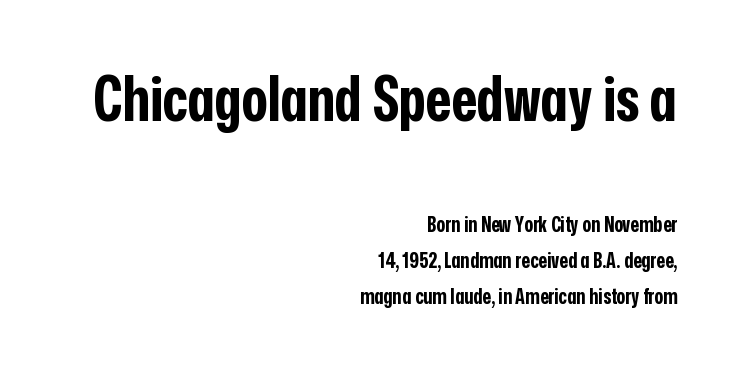
The image shows 62 px bold, condensed sans-serif type, upright; set right-aligned, line spacing 1.72x, normal letter spacing, not underlined; the first (top) block is 2.95x larger; low stroke contrast and a medium x-height.
